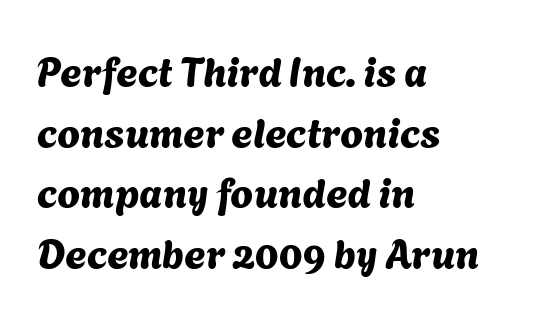
Q: Is the typeface a serif or a sans-serif typeface? A: Sans-serif.
Q: Is the text underlined? A: No.
Q: How is the paragraph aligned? A: Left-aligned.
Q: Is the spacing between letters normal or unusually wide? A: Normal.
Q: Is the spacing between lines tight, normal or loose? A: Normal.
Q: Width (condensed, normal, or wide)? A: Normal.
Q: Stroke contrast? A: Medium.
Q: x-height? A: Medium.
Q: Monospaced? A: No.
